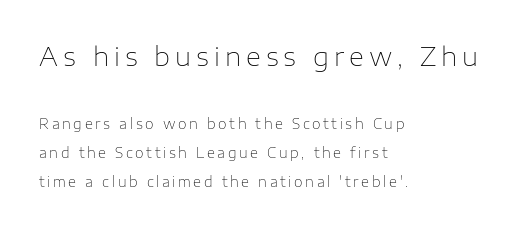
Q: Is the text bold? A: No.
Q: Is the text italic (slanted)? A: No, it is upright.
Q: Is the text underlined? A: No.
Q: How is the paragraph aligned? A: Left-aligned.
Q: Is the spacing between lines tight, normal or loose? A: Loose.
Q: Which block of text is set in a larger size, the first (top) or the second (bottom)? A: The first (top) one.
